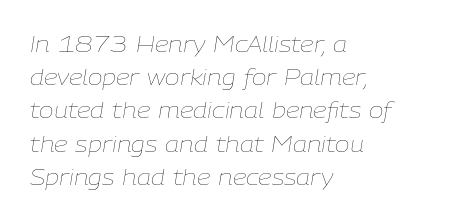
{"italic": "yes", "lean": "right", "slant_degrees": 9, "bold": "no", "underline": "no", "align": "left", "line_spacing": "normal", "line_spacing_ratio": 1.51, "letter_spacing": "normal", "letter_spacing_em": 0.0, "glyph_px": 22}
